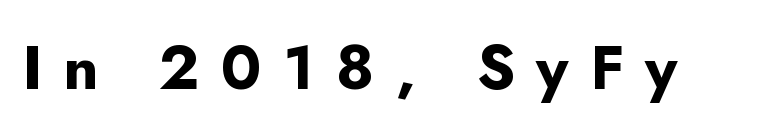
Weight check: bold — yes, fully. A typesetter would call this proportional, since set widths differ per character. Each letter's strokes conclude bluntly, with no projecting serifs. Clear beneath every line of the passage. Characters remain perfectly vertical along every line.
